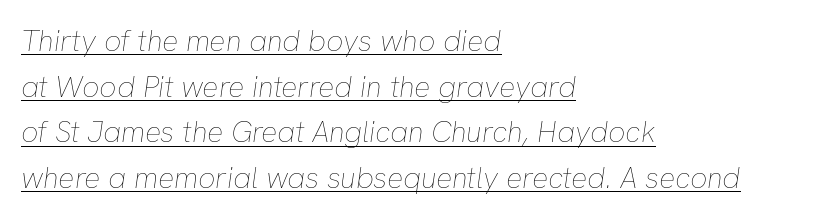
The image shows 30 px thin type, italic (leaning right); set left-aligned, normal line spacing (1.52x), normal letter spacing, underlined; low stroke contrast and a medium x-height.
